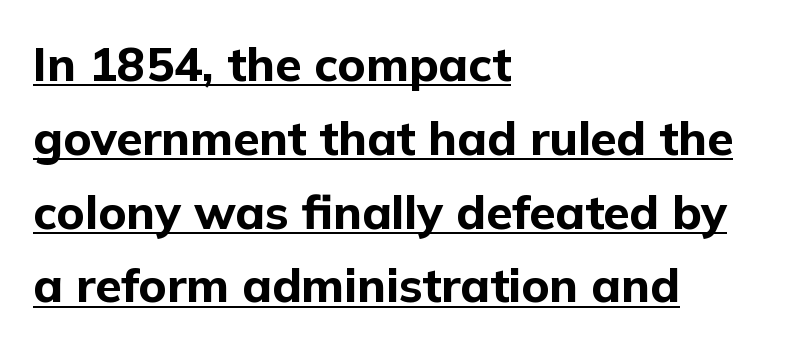
Q: Is the text bold? A: Yes.
Q: Is the text italic (slanted)? A: No, it is upright.
Q: Is the typeface a serif or a sans-serif typeface? A: Sans-serif.
Q: Is the text underlined? A: Yes.
Q: How is the paragraph aligned? A: Left-aligned.
Q: Is the spacing between letters normal or unusually wide? A: Normal.
Q: Is the spacing between lines tight, normal or loose? A: Normal.
Q: Width (condensed, normal, or wide)? A: Normal.
Q: Stroke contrast? A: Low.
Q: x-height? A: Medium.
Q: Monospaced? A: No.
